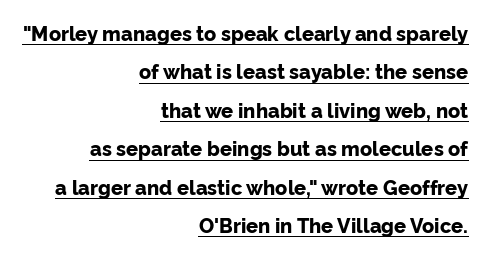
Q: Is the text bold? A: Yes.
Q: Is the text italic (slanted)? A: No, it is upright.
Q: Is the text underlined? A: Yes.
Q: How is the paragraph aligned? A: Right-aligned.
Q: Is the spacing between letters normal or unusually wide? A: Normal.
Q: Is the spacing between lines tight, normal or loose? A: Loose.
